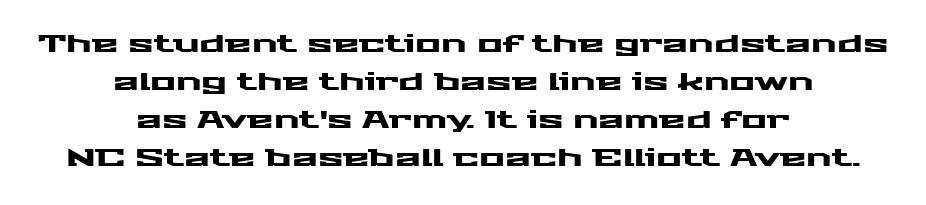
Q: Is the text italic (slanted)? A: No, it is upright.
Q: Is the text underlined? A: No.
Q: How is the paragraph aligned? A: Centered.
Q: Is the spacing between letters normal or unusually wide? A: Normal.
Q: Is the spacing between lines tight, normal or loose? A: Normal.
